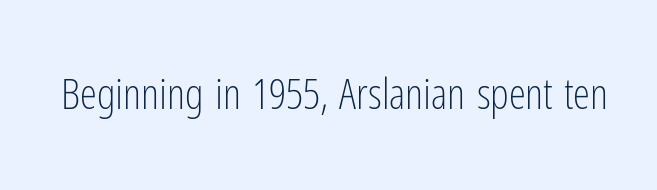
The image shows 43 px light, condensed sans-serif type, upright; set normal letter spacing, not underlined; low stroke contrast and a medium x-height.
